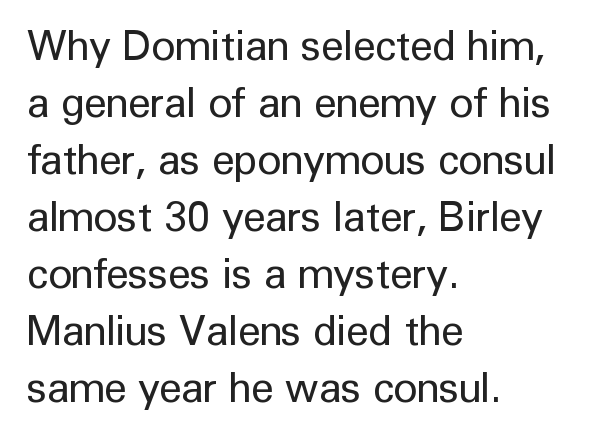
Just letters on the line, the space beneath them empty. In terms of posture, this sample is upright. Proportional: the letters do not fall into vertical columns. Baseline-to-baseline distance is the conventional proportion of letter height. The text block is weighted toward the left margin, trailing off unevenly rightward. The rendering keeps characters at their native spacing.
